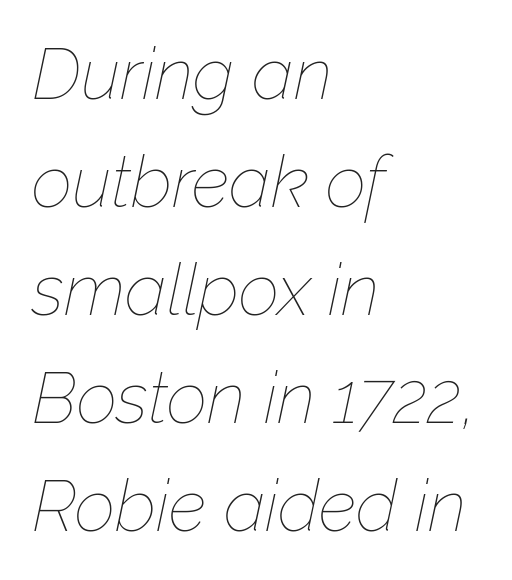
{"italic": "yes", "lean": "right", "slant_degrees": 12, "bold": "no", "weight": "thin", "width": "normal", "stroke_contrast": "low", "x_height": "medium", "monospaced": "no", "underline": "no", "align": "left", "line_spacing": "normal", "line_spacing_ratio": 1.52, "letter_spacing": "normal", "letter_spacing_em": 0.0, "glyph_px": 71}
